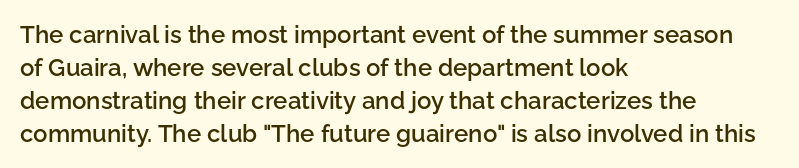
The image shows 24 px text type, upright; set left-aligned, normal line spacing (1.37x), normal letter spacing, not underlined.
